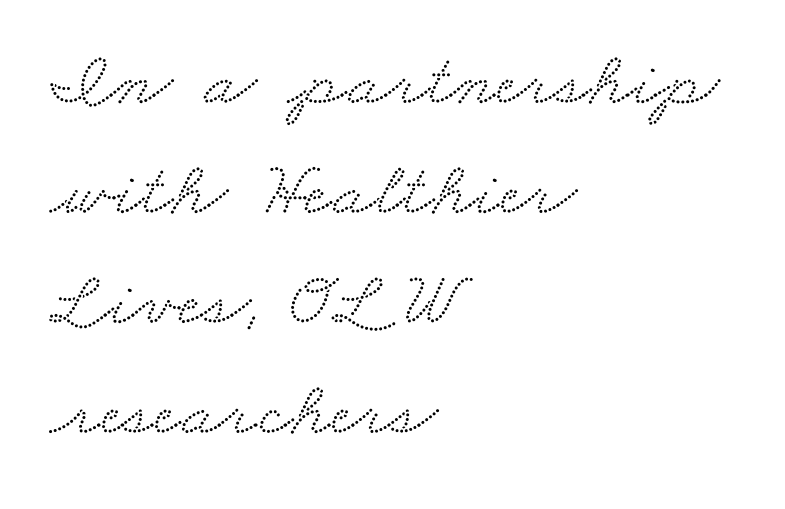
The block of text has a typical density, with ordinary space between rows. Glyph-to-glyph distance matches everyday printed text. Look at the bottom of the vertical strokes: they flare into serifs here. The face used here is proportionally spaced, like ordinary book or web type. Typeset ragged right — the left edge is the straight one. The space beneath each line is pristine and unruled.
